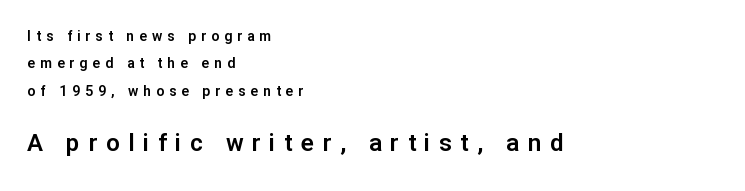
The image shows 24 px text type, upright; set left-aligned, loose line spacing (1.95x), unusually wide letter spacing (+0.36 em), not underlined; the second (bottom) block is 1.71x larger.
